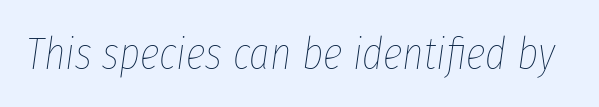
Q: Is the text bold? A: No.
Q: Is the text italic (slanted)? A: Yes, it leans right by about 8 degrees.
Q: Is the text underlined? A: No.
Q: Is the spacing between letters normal or unusually wide? A: Normal.
Q: Width (condensed, normal, or wide)? A: Condensed.
Q: Stroke contrast? A: Low.
Q: x-height? A: Medium.
Q: Monospaced? A: No.
